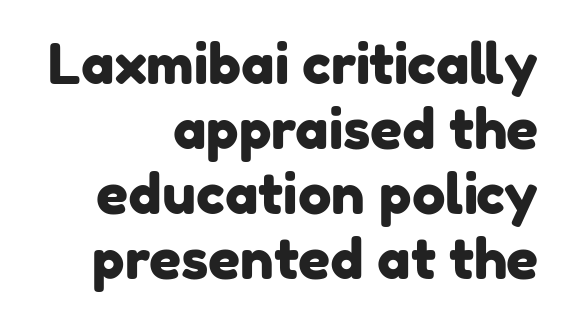
All the whitespace from short lines collects on the left. Think of a printed novel: that variable character pitch is what you see here. Unmarked baselines from the first word to the last. Spacing between characters is what you'd get straight out of the box. Regarding serifs, this sample does without them.
